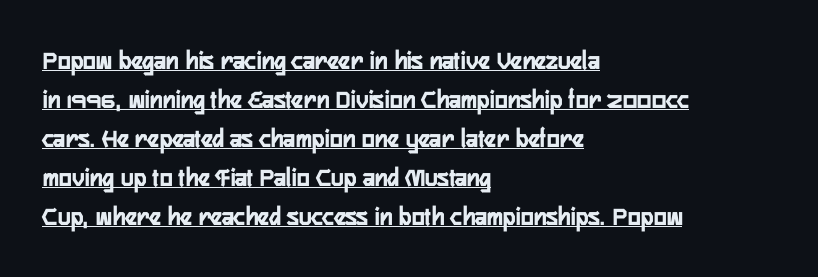
The image shows 27 px bold type, upright; set left-aligned, normal line spacing (1.44x), normal letter spacing, underlined.
